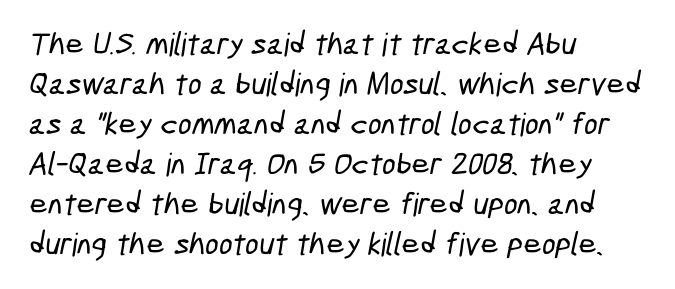
{"serif": "no", "width": "condensed", "stroke_contrast": "low", "x_height": "medium", "monospaced": "no", "underline": "no", "align": "left", "line_spacing": "normal", "line_spacing_ratio": 1.25, "letter_spacing": "normal", "letter_spacing_em": 0.0, "glyph_px": 32}
